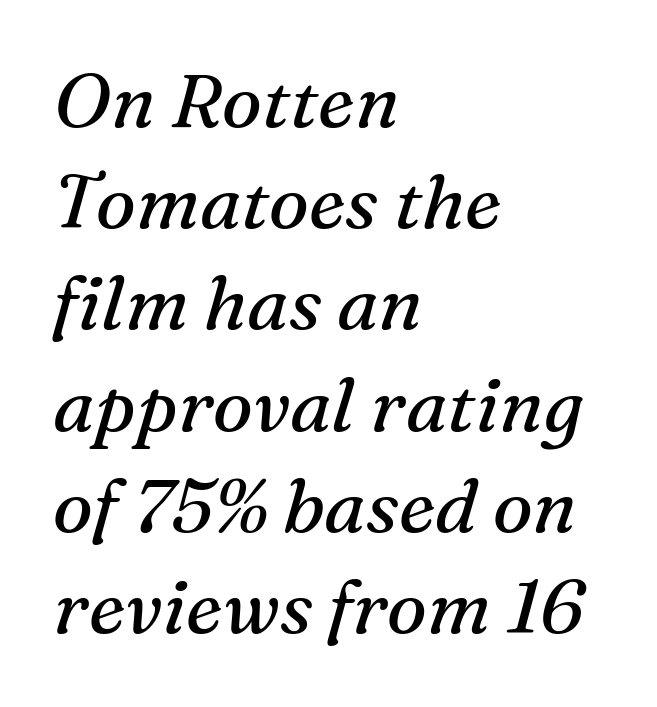
{"serif": "yes", "italic": "yes", "lean": "right", "slant_degrees": 16, "bold": "no", "weight": "regular", "width": "normal", "stroke_contrast": "medium", "x_height": "medium", "monospaced": "no", "underline": "no", "align": "left", "line_spacing": "normal", "line_spacing_ratio": 1.35, "letter_spacing": "normal", "letter_spacing_em": 0.0, "glyph_px": 75}
